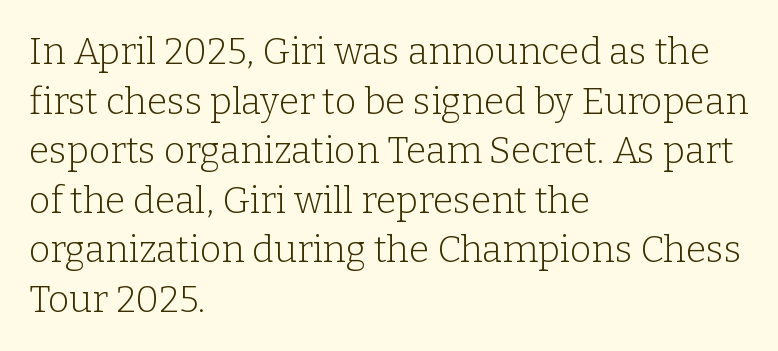
The image shows 37 px light serif type, upright; set left-aligned, normal line spacing (1.34x), normal letter spacing, not underlined; low stroke contrast and a medium x-height.
